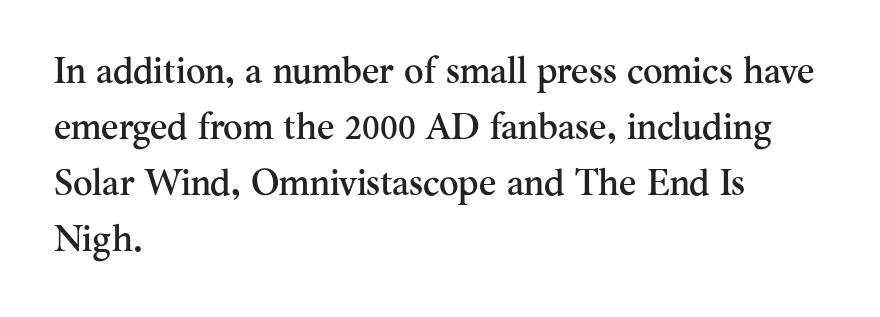
{"serif": "yes", "italic": "no", "width": "normal", "stroke_contrast": "medium", "x_height": "small", "monospaced": "no", "underline": "no", "align": "left", "line_spacing": "normal", "line_spacing_ratio": 1.51, "letter_spacing": "normal", "letter_spacing_em": 0.0, "glyph_px": 37}
